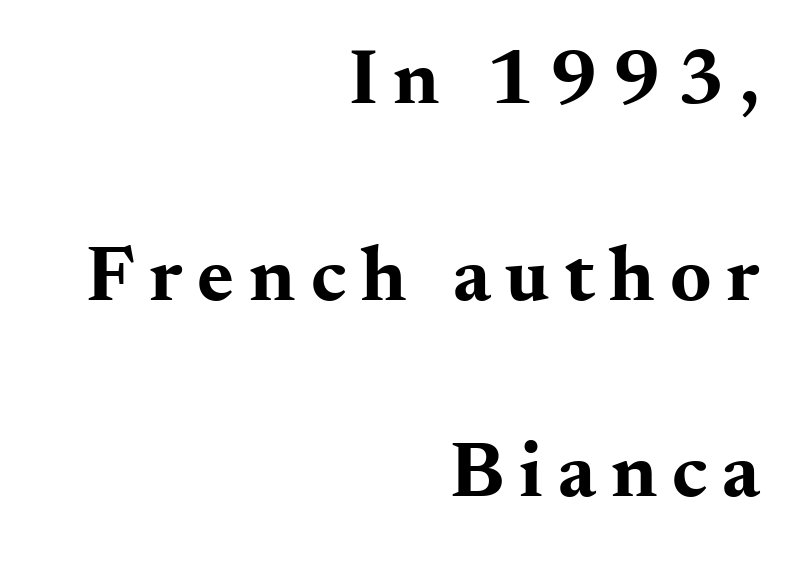
The image shows 79 px bold, wide serif type, upright; set right-aligned, loose line spacing (2.49x), not underlined; medium stroke contrast and a small x-height.
